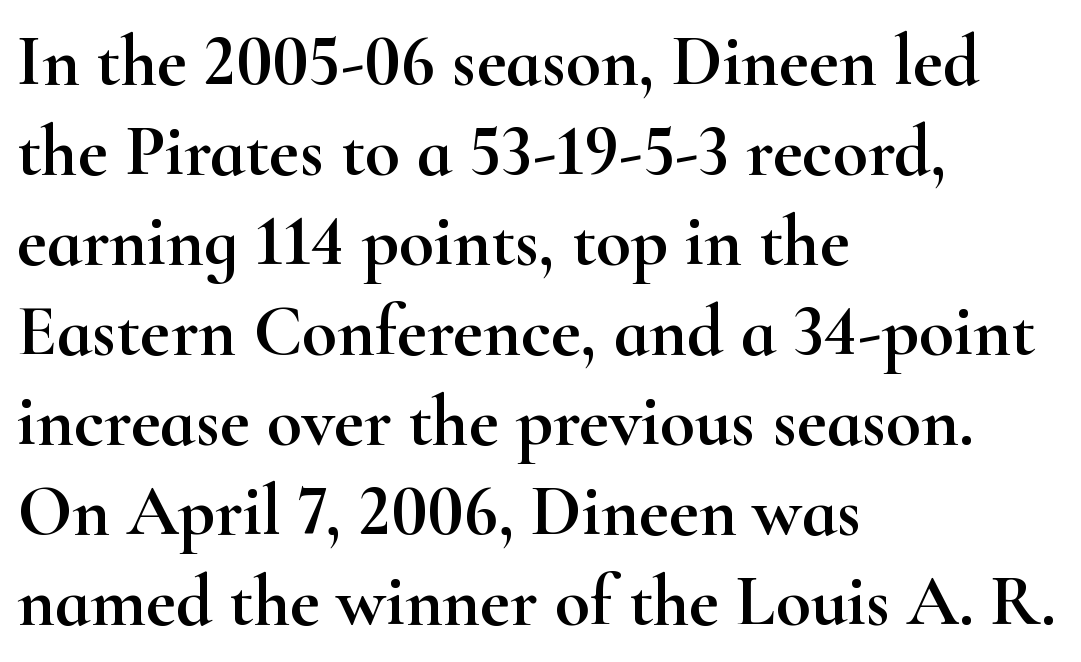
Leading matches the norm, producing a regular column. All the whitespace from short lines collects on the right. Stroke terminals: seriffed. This rendering features lettering with no underline. You could not count columns in this text — the font is proportionally spaced. Observe the ordinary spacing: letters are neighbours, not strangers.
